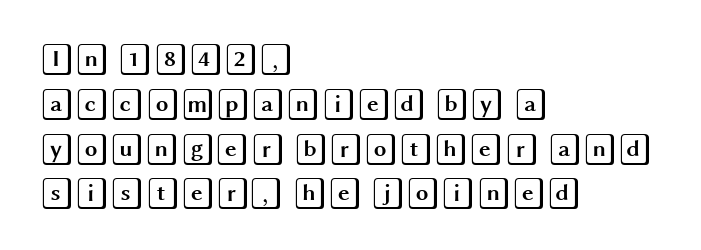
The image shows 32 px wide type, upright; set left-aligned, normal line spacing (1.4x), normal letter spacing, not underlined; a large x-height.
